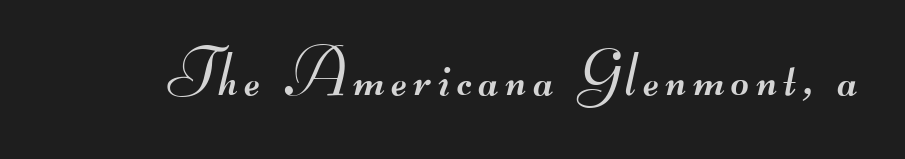
{"serif": "no", "bold": "no", "weight": "regular", "width": "wide", "stroke_contrast": "medium", "monospaced": "no", "underline": "no", "glyph_px": 62}
